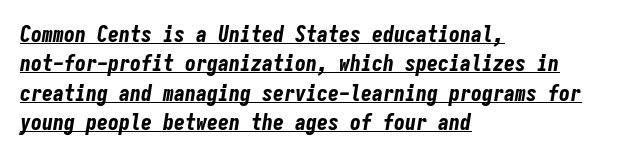
Compared with undecorated copy, this sample adds a rule below the words. In terms of leading, this rendering sits right in the middle. A full-strength bold gives these letters their thick strokes. The text block is weighted toward the left margin, trailing off unevenly rightward. The passage shown leans; its letterforms are oblique. Nothing unusual about the tracking: characters are spaced as the font intends.
